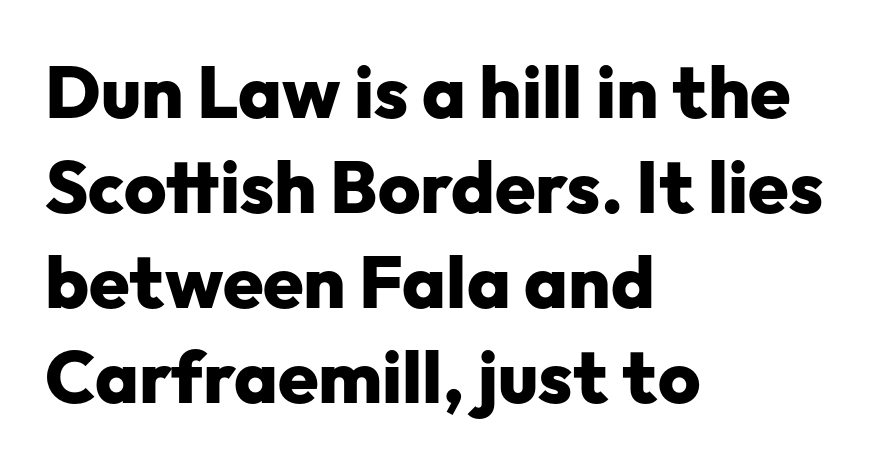
The image shows 73 px heavy sans-serif type, upright; set left-aligned, normal line spacing (1.3x), normal letter spacing, not underlined; low stroke contrast and a medium x-height.
